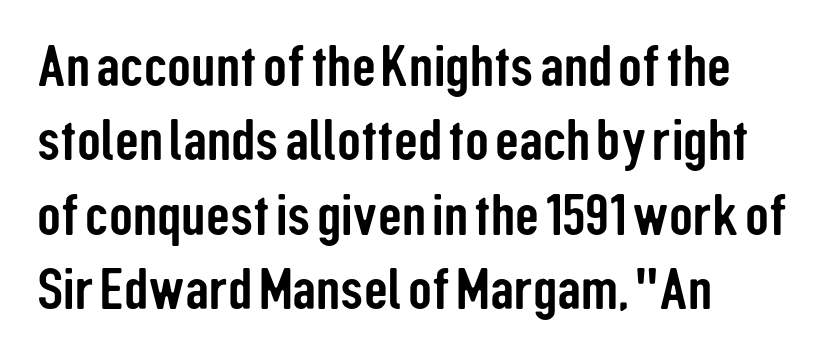
This block has exactly the height ordinary leading produces. Check where the strokes stop: nothing finishes them off — pure sans. No word sits above an underline. Character widths vary here, with narrow letters taking less room than wide ones. Is the letter spacing exaggerated? No — it looks like the ordinary default. The ragged edge is on the right, which tells us the setting is flush left.
